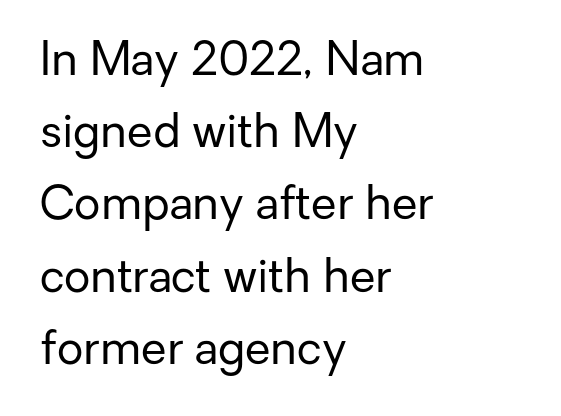
Inter-character spacing is left at the font's built-in metrics. Ordinary non-slanted type is in use. Stem width sits at or under what a default text font uses. The rendering uses a moderate line-height, typical for paragraphs.
